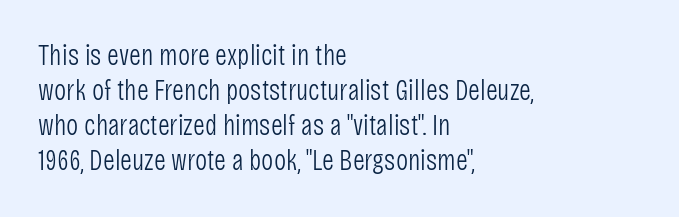
Q: Is the text bold? A: No.
Q: Is the text italic (slanted)? A: No, it is upright.
Q: Is the typeface a serif or a sans-serif typeface? A: Sans-serif.
Q: Is the text underlined? A: No.
Q: How is the paragraph aligned? A: Left-aligned.
Q: Is the spacing between letters normal or unusually wide? A: Normal.
Q: Width (condensed, normal, or wide)? A: Condensed.
Q: Stroke contrast? A: Low.
Q: x-height? A: Large.
Q: Monospaced? A: No.
